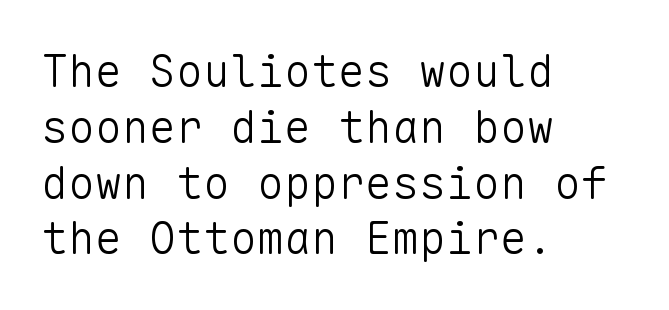
Do the characters align in a grid? Yes, the font is monospaced. Standard letterfit; no display-style spreading of the glyphs. The paragraph has a hard left edge and a soft right edge. Bare-footed words on every line. The glyphs in this specimen are sans serif.
